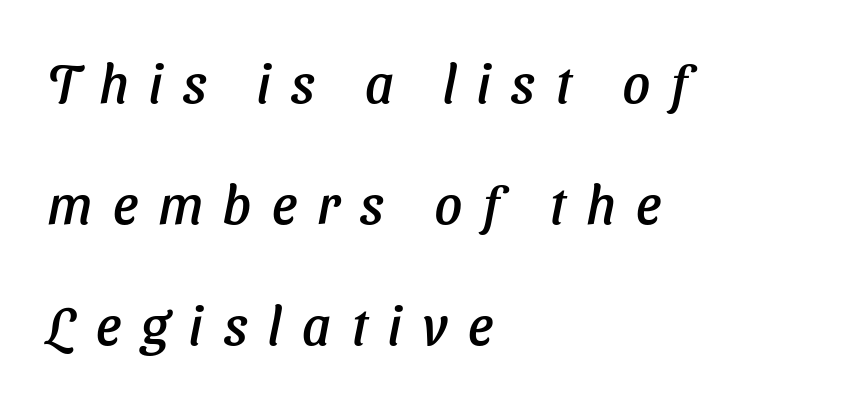
The image shows 54 px text type; set left-aligned, loose line spacing (2.24x), unusually wide letter spacing (+0.38 em), not underlined; low stroke contrast and a medium x-height.
